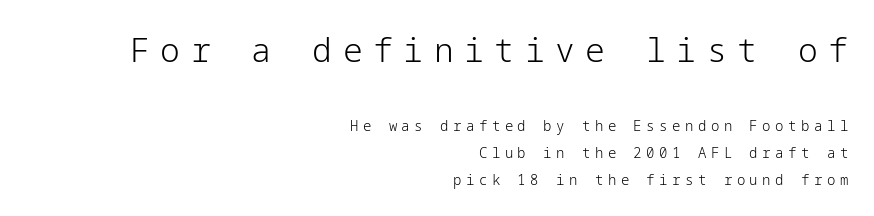
The image shows 33 px light sans-serif type, upright; set right-aligned, loose line spacing (1.92x), unusually wide letter spacing (+0.32 em), not underlined; the first (top) block is 2.36x larger; low stroke contrast and a medium x-height.
